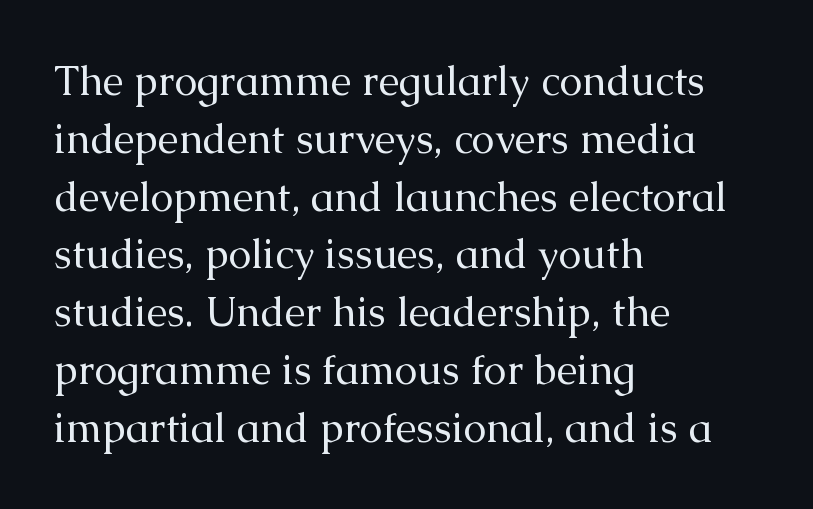
The font's upright variant was chosen for this text. The designer left line spacing at the default. The typeface chosen for these lines features serifs. Weight: regular or lighter.
